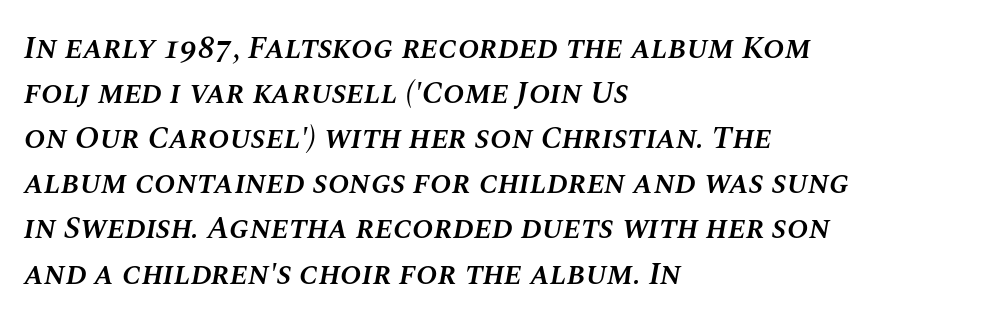
{"italic": "yes", "lean": "right", "slant_degrees": 10, "bold": "semi", "weight": "semibold", "width": "normal", "stroke_contrast": "medium", "x_height": "large", "monospaced": "no", "underline": "no", "align": "left", "line_spacing": "normal", "line_spacing_ratio": 1.41, "letter_spacing": "normal", "letter_spacing_em": 0.0, "glyph_px": 32}
